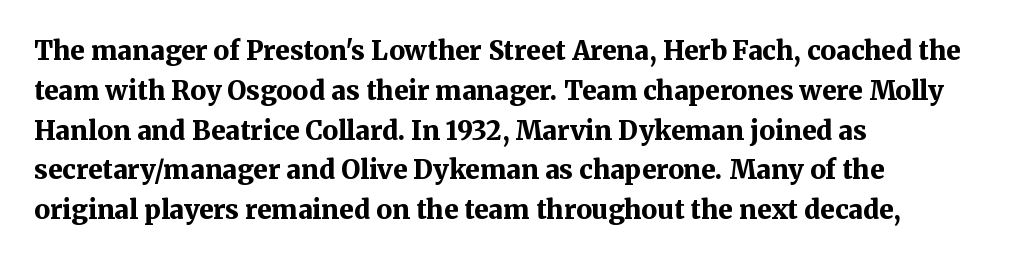
Plenty of ink on the page — the face is bold. Vertical spacing — default. Descenders hang freely into open space. All the whitespace from short lines collects on the right. This rendering leaves character spacing at its baseline value. Do the letters lean? They stand straight.
